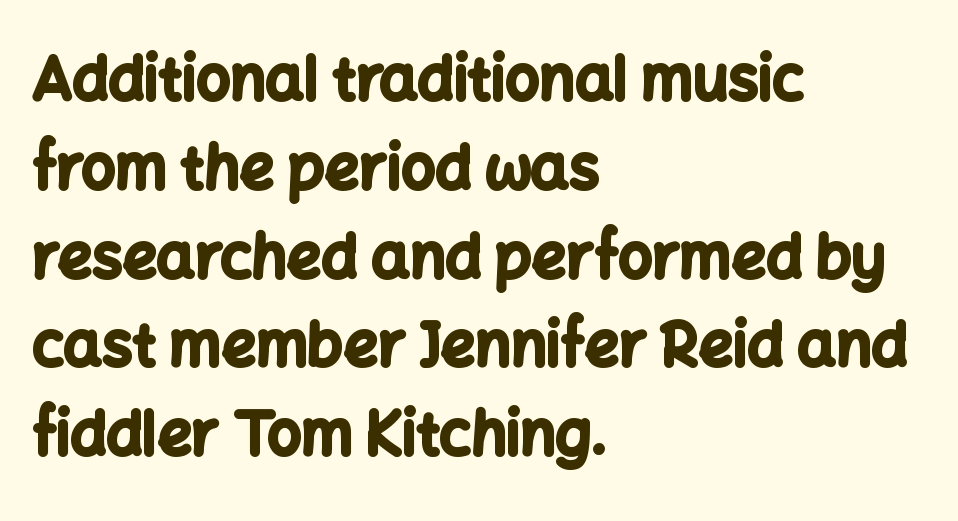
How are the letters spaced? Ordinarily, with no added tracking. Check the space under the baseline: it is left empty. I'd call this a sans setting — the letters go barefoot. Character widths vary here, with narrow letters taking less room than wide ones. Heavy, bold letterforms.
